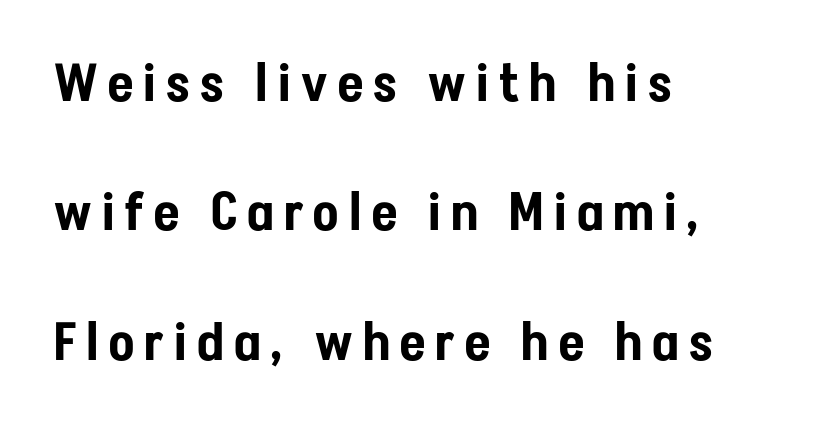
The image shows 52 px condensed sans-serif type, upright; set left-aligned, loose line spacing (2.49x), unusually wide letter spacing (+0.2 em), not underlined; low stroke contrast and a medium x-height.
